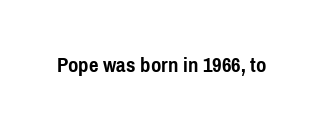
{"italic": "no", "bold": "yes", "underline": "no", "letter_spacing": "normal", "letter_spacing_em": 0.0, "glyph_px": 21}
